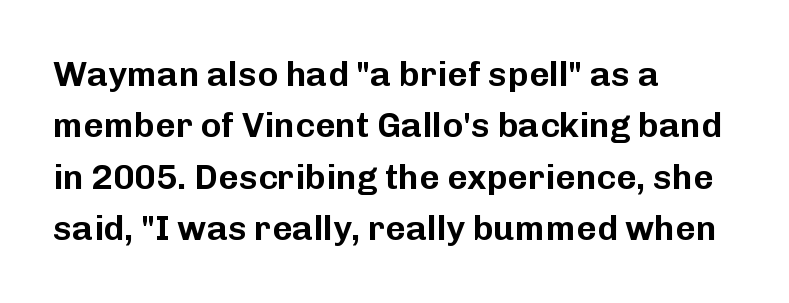
Q: Is the text italic (slanted)? A: No, it is upright.
Q: Is the typeface a serif or a sans-serif typeface? A: Sans-serif.
Q: Is the text underlined? A: No.
Q: How is the paragraph aligned? A: Left-aligned.
Q: Is the spacing between letters normal or unusually wide? A: Normal.
Q: Is the spacing between lines tight, normal or loose? A: Normal.
Q: Width (condensed, normal, or wide)? A: Normal.
Q: Stroke contrast? A: Low.
Q: x-height? A: Medium.
Q: Monospaced? A: No.
